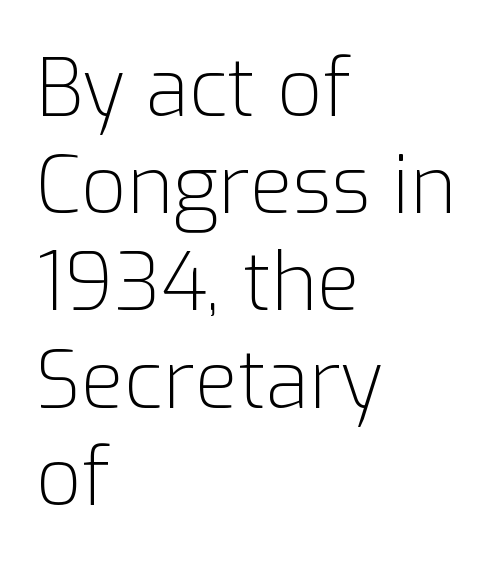
Q: Is the text bold? A: No.
Q: Is the text italic (slanted)? A: No, it is upright.
Q: Is the typeface a serif or a sans-serif typeface? A: Sans-serif.
Q: Is the text underlined? A: No.
Q: How is the paragraph aligned? A: Left-aligned.
Q: Is the spacing between letters normal or unusually wide? A: Normal.
Q: Width (condensed, normal, or wide)? A: Normal.
Q: Stroke contrast? A: Low.
Q: x-height? A: Medium.
Q: Monospaced? A: No.
